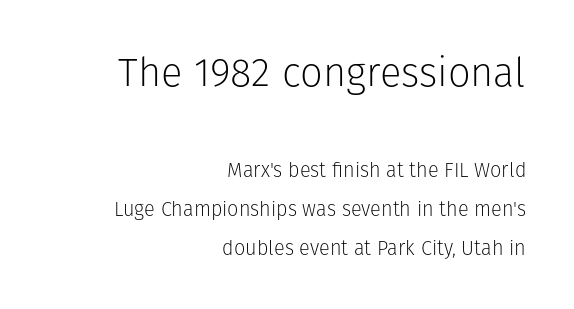
{"serif": "no", "italic": "no", "bold": "no", "weight": "light", "width": "normal", "stroke_contrast": "low", "x_height": "medium", "monospaced": "no", "underline": "no", "align": "right", "line_spacing": "loose", "line_spacing_ratio": 1.95, "letter_spacing": "normal", "letter_spacing_em": 0.0, "larger_block": "first", "size_ratio": 2.0, "glyph_px": 40}
